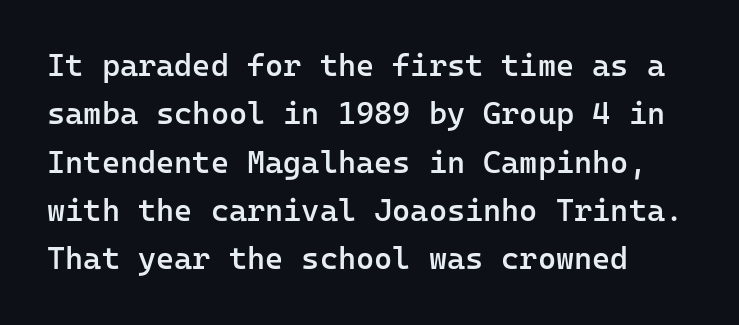
The image shows 31 px semibold sans-serif type, upright, monospaced; set normal line spacing (1.56x), normal letter spacing, not underlined; low stroke contrast and a medium x-height.
